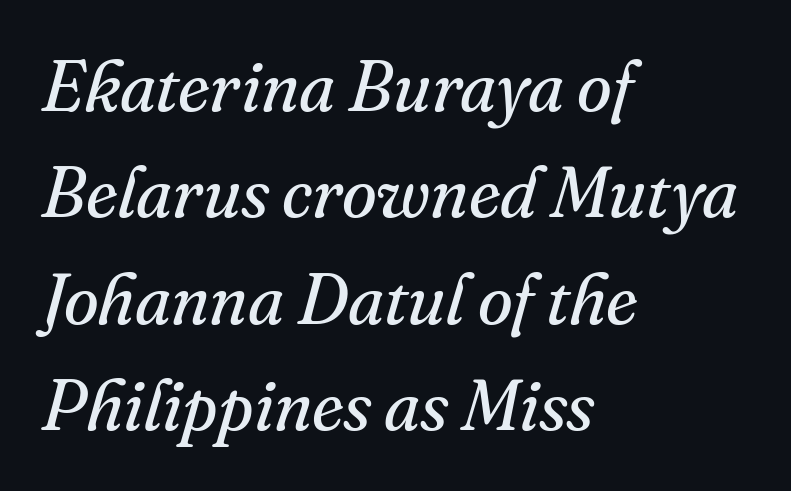
{"serif": "yes", "italic": "yes", "lean": "right", "slant_degrees": 16, "bold": "no", "weight": "regular", "width": "normal", "stroke_contrast": "medium", "x_height": "small", "monospaced": "no", "underline": "no", "align": "left", "line_spacing": "normal", "line_spacing_ratio": 1.5, "letter_spacing": "normal", "letter_spacing_em": 0.0, "glyph_px": 71}
